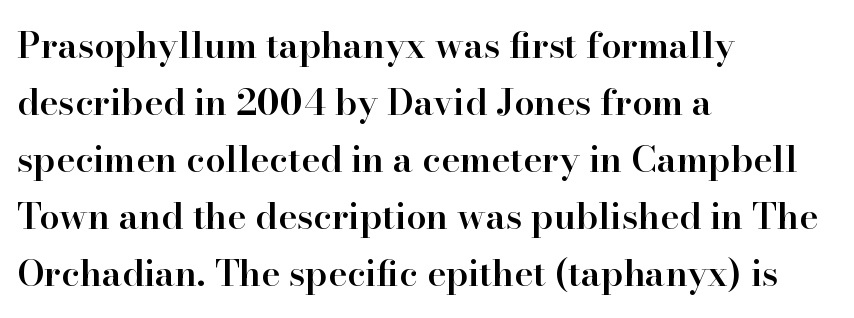
The image shows 36 px semibold serif type, upright; set left-aligned, normal line spacing (1.58x), normal letter spacing, not underlined; high stroke contrast and a small x-height.
